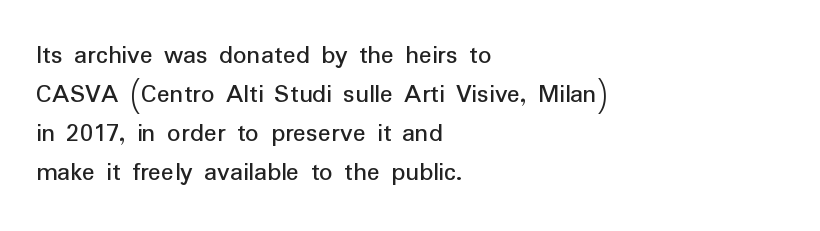
Q: Is the text bold? A: No.
Q: Is the text italic (slanted)? A: No, it is upright.
Q: Is the text underlined? A: No.
Q: How is the paragraph aligned? A: Left-aligned.
Q: Is the spacing between letters normal or unusually wide? A: Normal.
Q: Is the spacing between lines tight, normal or loose? A: Normal.
